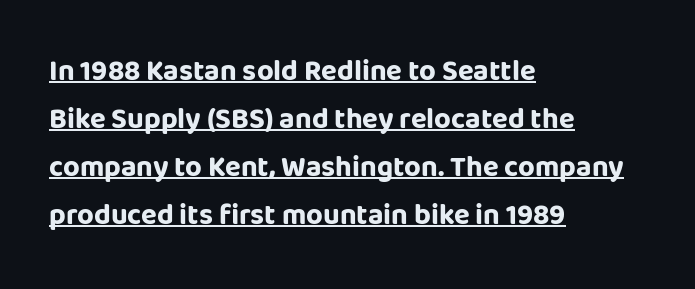
{"serif": "no", "italic": "no", "bold": "yes", "weight": "bold", "width": "normal", "stroke_contrast": "low", "x_height": "large", "monospaced": "no", "underline": "yes", "align": "left", "line_spacing": "normal", "line_spacing_ratio": 1.65, "letter_spacing": "normal", "letter_spacing_em": 0.0, "glyph_px": 29}
